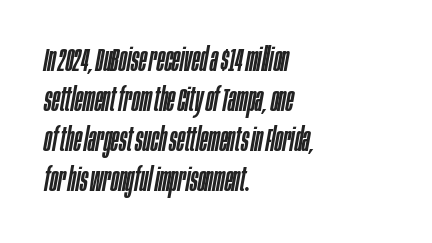
The image shows 33 px condensed type, italic (leaning right); set left-aligned, line spacing 1.21x, normal letter spacing, not underlined; low stroke contrast and a large x-height.
